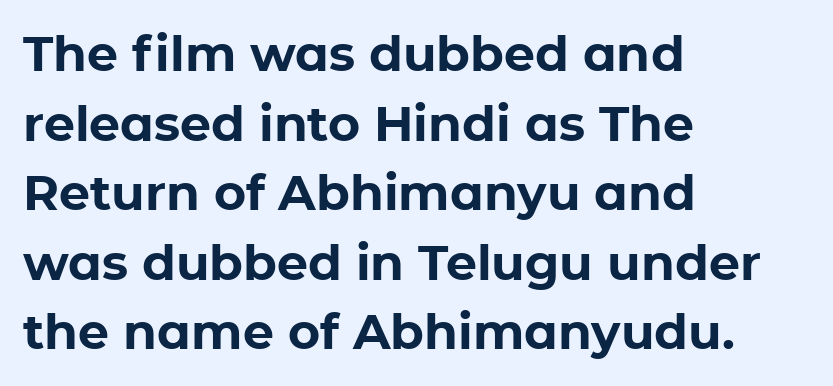
{"serif": "no", "italic": "no", "bold": "yes", "weight": "bold", "width": "normal", "stroke_contrast": "low", "x_height": "medium", "monospaced": "no", "underline": "no", "align": "left", "line_spacing": "normal", "line_spacing_ratio": 1.42, "letter_spacing": "normal", "letter_spacing_em": 0.0, "glyph_px": 49}
